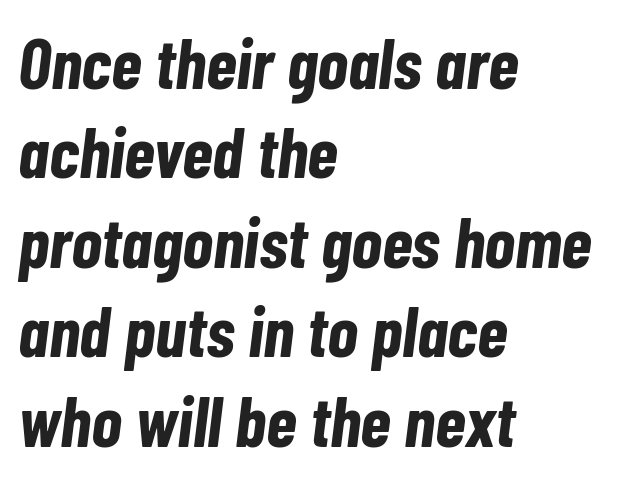
Q: Is the text bold? A: Yes.
Q: Is the text italic (slanted)? A: Yes, it leans right by about 7 degrees.
Q: Is the text underlined? A: No.
Q: How is the paragraph aligned? A: Left-aligned.
Q: Is the spacing between letters normal or unusually wide? A: Normal.
Q: Is the spacing between lines tight, normal or loose? A: Normal.
Q: Width (condensed, normal, or wide)? A: Condensed.
Q: Stroke contrast? A: Low.
Q: x-height? A: Medium.
Q: Monospaced? A: No.
